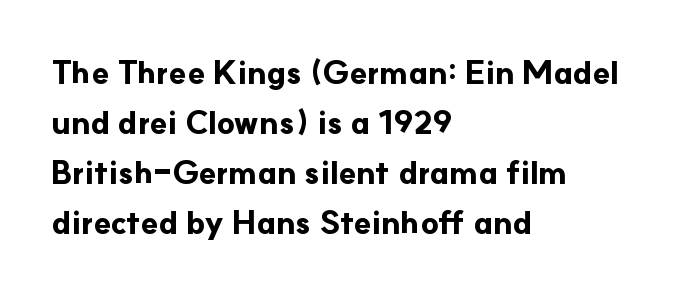
The image shows 32 px bold sans-serif type, upright; set left-aligned, normal line spacing (1.56x), normal letter spacing, not underlined; low stroke contrast and a small x-height.
